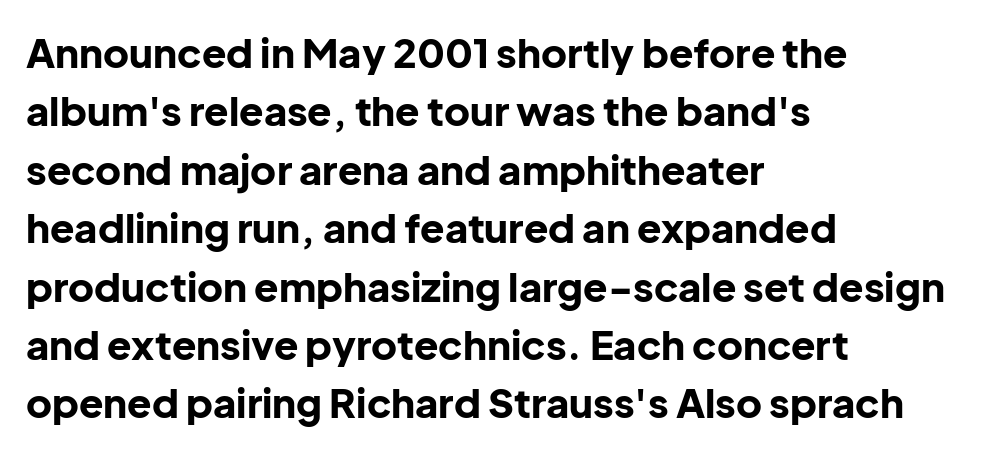
The image shows 40 px bold sans-serif type, upright; set left-aligned, normal line spacing (1.46x), normal letter spacing, not underlined; low stroke contrast and a medium x-height.
